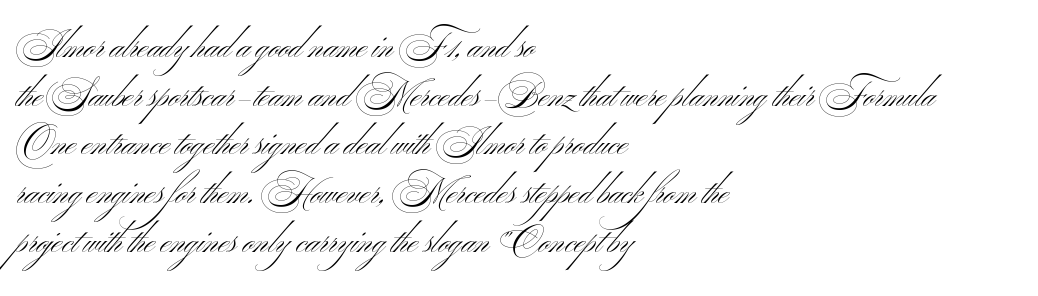
The image shows 35 px light, wide sans-serif type; set left-aligned, normal line spacing (1.39x), normal letter spacing, not underlined; medium stroke contrast and a small x-height.
